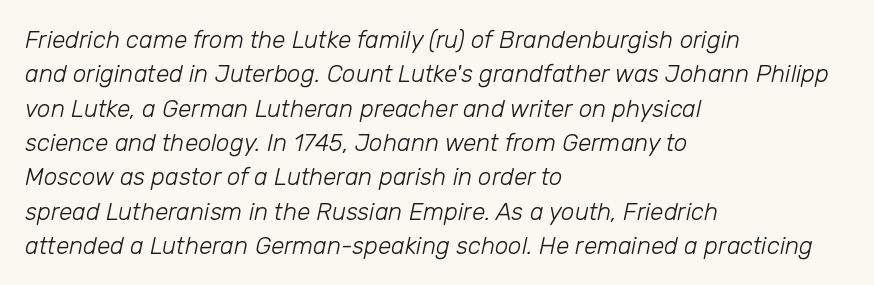
Q: Is the text bold? A: No.
Q: Is the text italic (slanted)? A: Yes, it leans right by about 12 degrees.
Q: Is the text underlined? A: No.
Q: How is the paragraph aligned? A: Left-aligned.
Q: Is the spacing between letters normal or unusually wide? A: Normal.
Q: Is the spacing between lines tight, normal or loose? A: Normal.
